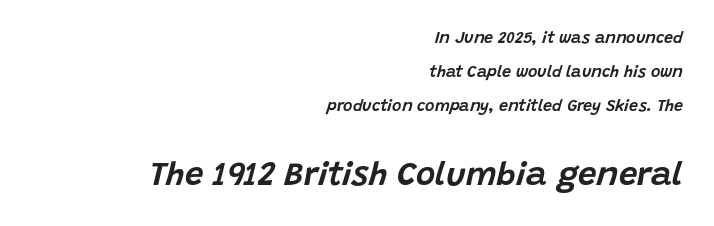
Q: Is the text italic (slanted)? A: Yes, it leans right by about 15 degrees.
Q: Is the text underlined? A: No.
Q: How is the paragraph aligned? A: Right-aligned.
Q: Is the spacing between letters normal or unusually wide? A: Normal.
Q: Is the spacing between lines tight, normal or loose? A: Loose.
Q: Which block of text is set in a larger size, the first (top) or the second (bottom)? A: The second (bottom) one.
Q: Width (condensed, normal, or wide)? A: Normal.
Q: Stroke contrast? A: Low.
Q: x-height? A: Large.
Q: Monospaced? A: No.
